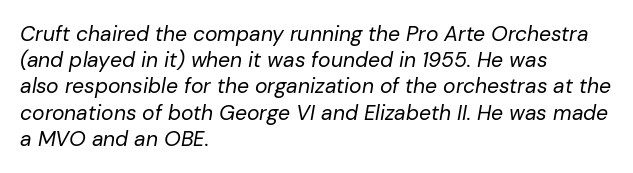
The image shows 21 px text type, italic (leaning right); set left-aligned, normal line spacing (1.25x), normal letter spacing, not underlined.
